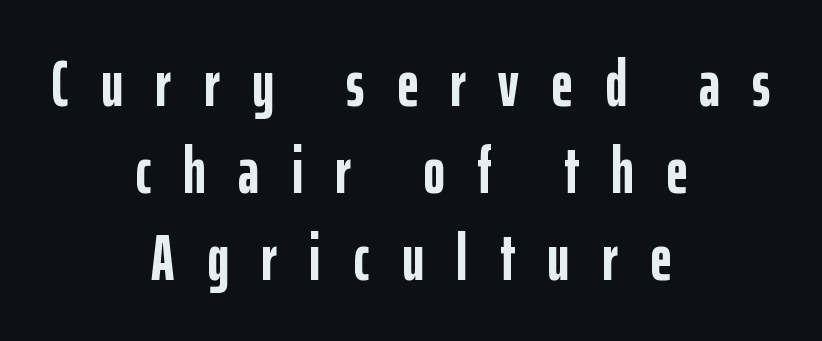
The rag falls on both sides of this text block equally. The lines sit at an ordinary, default distance from one another. Is there any slant? The stems are plumb. Any mark beneath the type? The region is blank.
